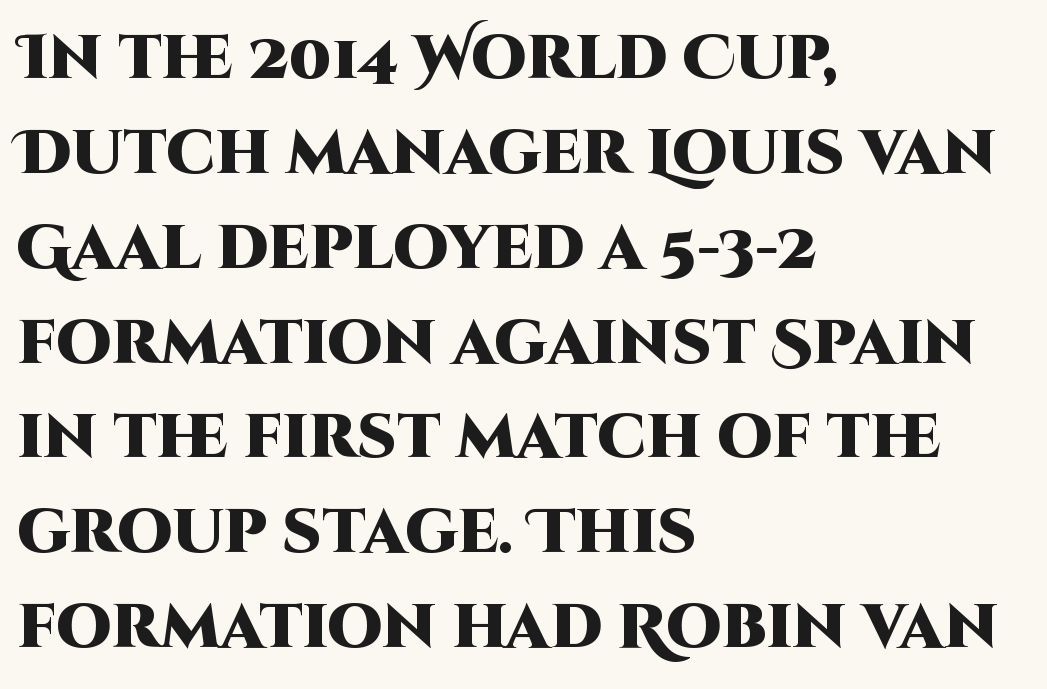
{"serif": "no", "italic": "no", "bold": "yes", "weight": "heavy", "width": "normal", "stroke_contrast": "high", "x_height": "large", "monospaced": "no", "underline": "no", "align": "left", "line_spacing": "normal", "line_spacing_ratio": 1.53, "letter_spacing": "normal", "letter_spacing_em": 0.0, "glyph_px": 62}
